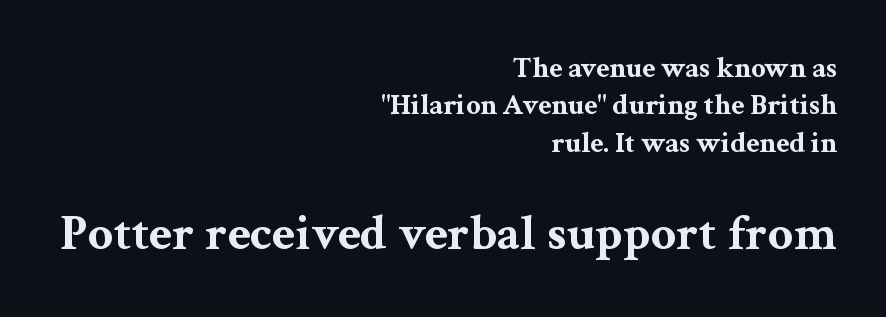
Q: Is the text bold? A: Yes.
Q: Is the text italic (slanted)? A: No, it is upright.
Q: Is the typeface a serif or a sans-serif typeface? A: Serif.
Q: Is the text underlined? A: No.
Q: How is the paragraph aligned? A: Right-aligned.
Q: Is the spacing between letters normal or unusually wide? A: Normal.
Q: Is the spacing between lines tight, normal or loose? A: Normal.
Q: Which block of text is set in a larger size, the first (top) or the second (bottom)? A: The second (bottom) one.
Q: Width (condensed, normal, or wide)? A: Wide.
Q: Stroke contrast? A: Medium.
Q: x-height? A: Medium.
Q: Monospaced? A: No.
